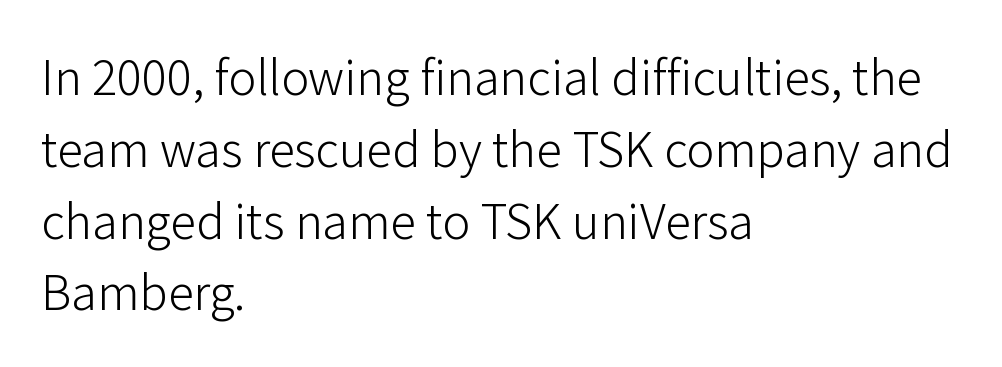
Q: Is the text bold? A: No.
Q: Is the text italic (slanted)? A: No, it is upright.
Q: Is the typeface a serif or a sans-serif typeface? A: Sans-serif.
Q: Is the text underlined? A: No.
Q: How is the paragraph aligned? A: Left-aligned.
Q: Is the spacing between letters normal or unusually wide? A: Normal.
Q: Is the spacing between lines tight, normal or loose? A: Normal.
Q: Width (condensed, normal, or wide)? A: Normal.
Q: Stroke contrast? A: Low.
Q: x-height? A: Medium.
Q: Monospaced? A: No.
